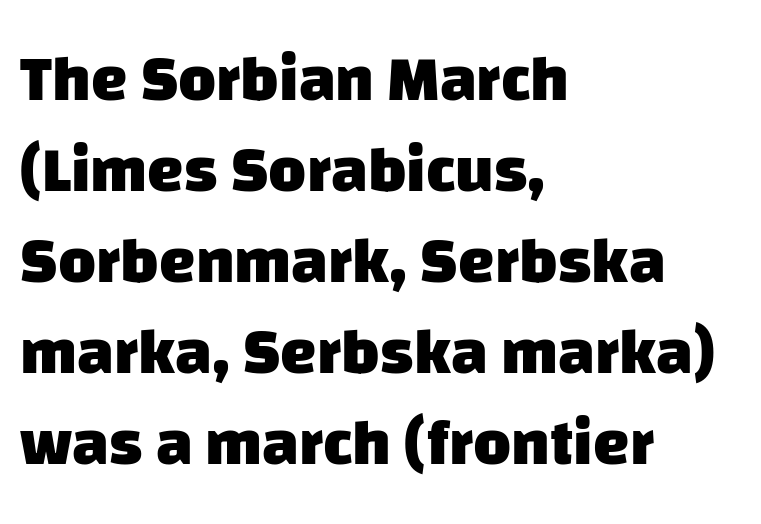
Q: Is the text bold? A: Yes.
Q: Is the typeface a serif or a sans-serif typeface? A: Sans-serif.
Q: Is the text underlined? A: No.
Q: How is the paragraph aligned? A: Left-aligned.
Q: Is the spacing between letters normal or unusually wide? A: Normal.
Q: Is the spacing between lines tight, normal or loose? A: Normal.
Q: Width (condensed, normal, or wide)? A: Normal.
Q: Stroke contrast? A: Low.
Q: x-height? A: Large.
Q: Monospaced? A: No.
